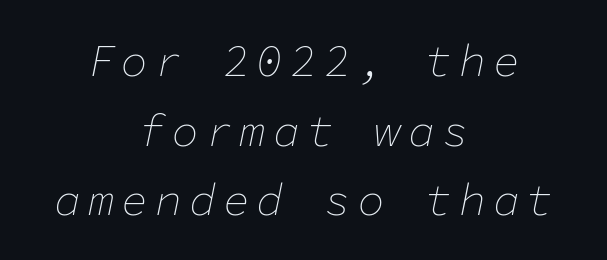
The passage shown leans; its letterforms are oblique. Stems here are at most as thick as an everyday book face. The face used here is monospaced, like something from a code editor. The block of text has a typical density, with ordinary space between rows. Unmarked baselines from the first word to the last. Teacher's note: observe the equal gaps on both sides — that is centered alignment.
